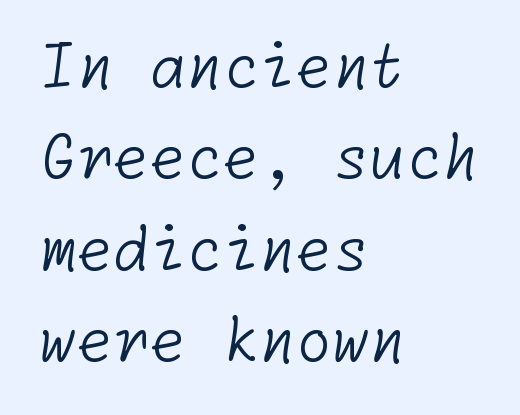
The image shows 59 px light sans-serif type; set left-aligned, normal line spacing (1.55x), normal letter spacing, not underlined; low stroke contrast and a medium x-height.
